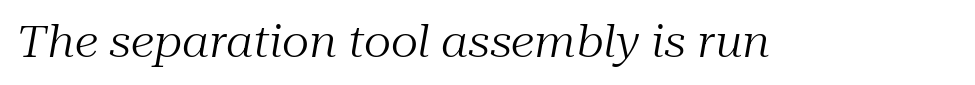
The image shows 43 px regular-weight serif type, italic (leaning right); set normal letter spacing, not underlined; medium stroke contrast and a medium x-height.
